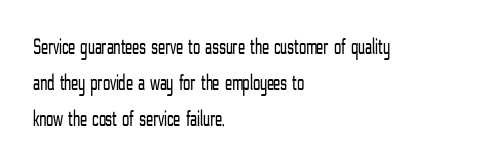
The foot of each line stays bare and open. It's the straight-up-and-down kind of type. The gaps between neighbouring characters are ordinary and unremarkable. A normal amount of white space separates one row of letters from the next. Typeset ragged right — the left edge is the straight one. Is the stroke heavy? The answer is a plain regular-or-lighter.
